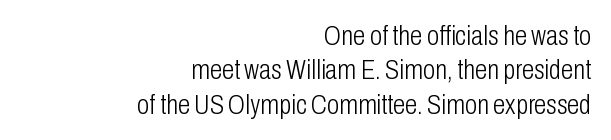
Look at the tracking — it's just the regular setting, nothing added. Rule under the text: the space is simply empty. Varying glyph widths throughout — classic text-font behaviour. On a weight scale, this lands at 450 or below. The lettering stays uniformly vertical, giving the passage a roman look.
